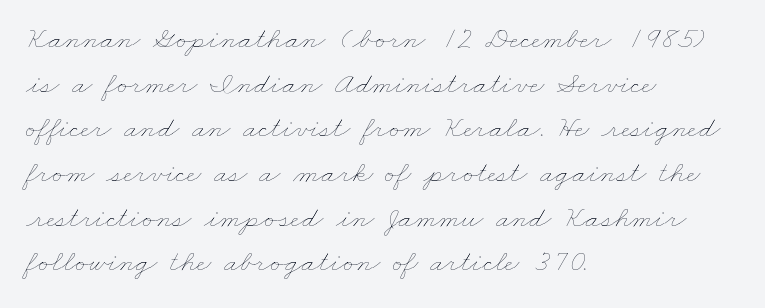
Q: Is the text bold? A: No.
Q: Is the text underlined? A: No.
Q: How is the paragraph aligned? A: Left-aligned.
Q: Is the spacing between letters normal or unusually wide? A: Normal.
Q: Is the spacing between lines tight, normal or loose? A: Normal.
Q: Width (condensed, normal, or wide)? A: Wide.
Q: Stroke contrast? A: Low.
Q: x-height? A: Small.
Q: Monospaced? A: No.
